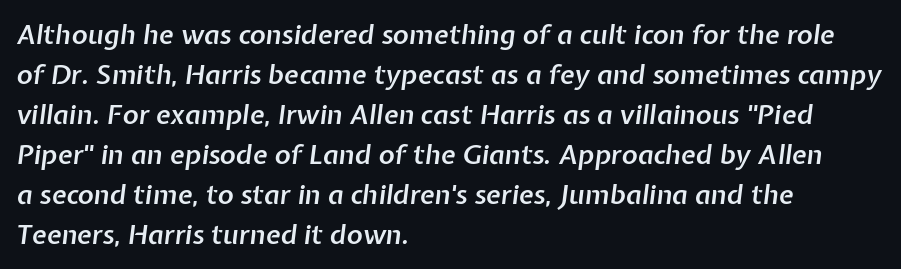
{"italic": "yes", "lean": "right", "slant_degrees": 7, "bold": "semi", "underline": "no", "align": "left", "line_spacing": "normal", "line_spacing_ratio": 1.48, "letter_spacing": "normal", "letter_spacing_em": 0.0, "glyph_px": 27}
